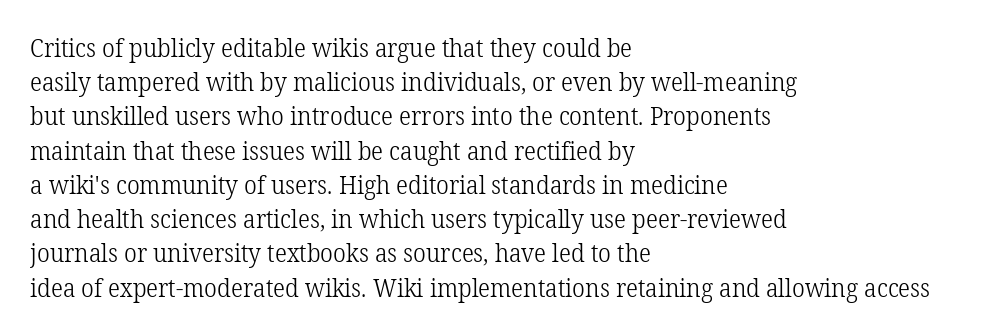
Q: Is the text bold? A: No.
Q: Is the text italic (slanted)? A: No, it is upright.
Q: Is the text underlined? A: No.
Q: How is the paragraph aligned? A: Left-aligned.
Q: Is the spacing between letters normal or unusually wide? A: Normal.
Q: Is the spacing between lines tight, normal or loose? A: Normal.
